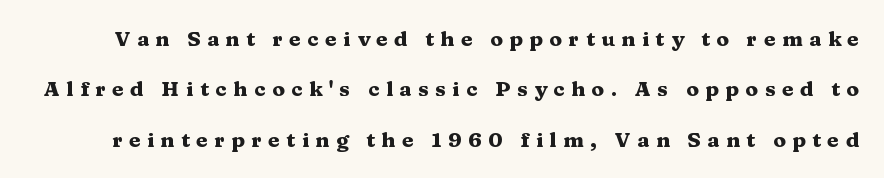
The image shows 21 px bold type, upright; set loose line spacing (2.4x), unusually wide letter spacing (+0.31 em), not underlined.
